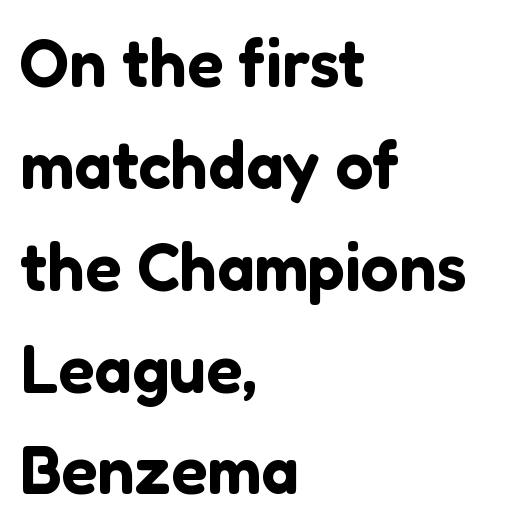
{"serif": "no", "italic": "no", "width": "normal", "stroke_contrast": "low", "x_height": "medium", "monospaced": "no", "underline": "no", "align": "left", "line_spacing": "normal", "line_spacing_ratio": 1.52, "letter_spacing": "normal", "letter_spacing_em": 0.0, "glyph_px": 67}
